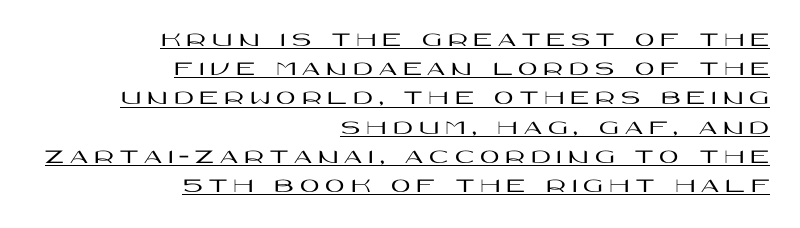
The image shows 21 px text type, upright; set right-aligned, normal line spacing (1.39x), unusually wide letter spacing (+0.29 em), underlined.
